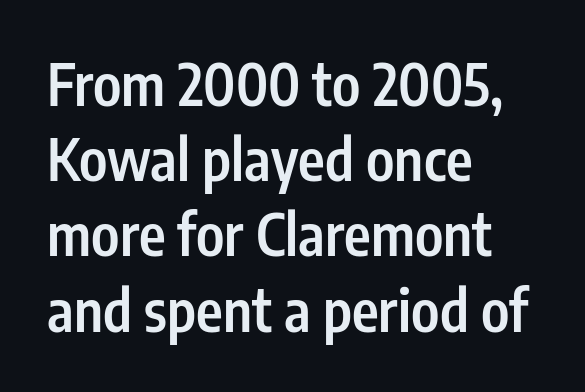
The image shows 57 px semibold, condensed sans-serif type, upright; set left-aligned, normal line spacing (1.32x), normal letter spacing, not underlined; low stroke contrast and a medium x-height.
